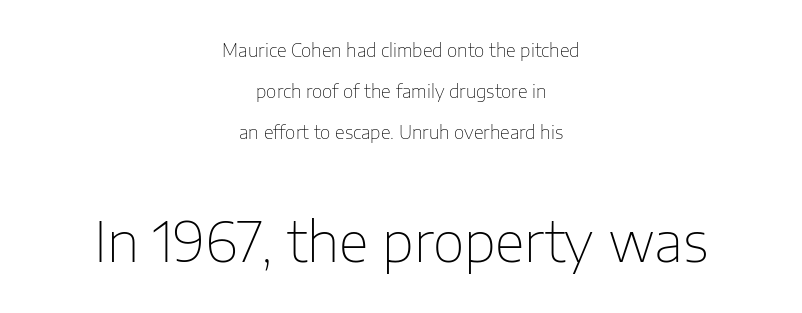
The image shows 55 px thin sans-serif type, upright; set centered, loose line spacing (2.27x), normal letter spacing, not underlined; the second (bottom) block is 3.06x larger; low stroke contrast and a medium x-height.
